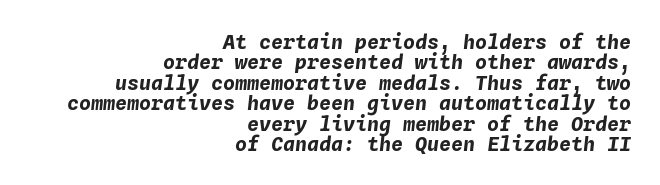
Q: Is the text bold? A: Yes.
Q: Is the text italic (slanted)? A: Yes, it leans right by about 4 degrees.
Q: Is the text underlined? A: No.
Q: How is the paragraph aligned? A: Right-aligned.
Q: Is the spacing between letters normal or unusually wide? A: Normal.
Q: Is the spacing between lines tight, normal or loose? A: Tight.
